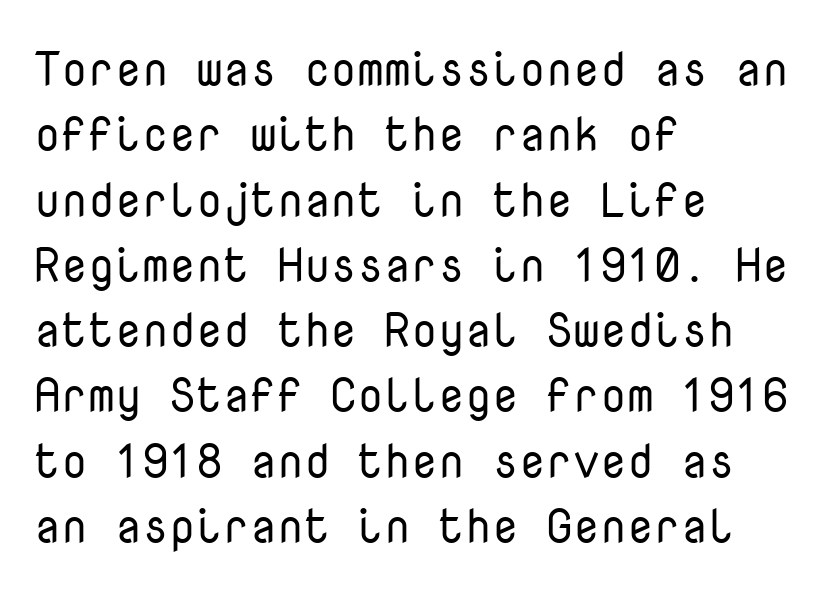
The image shows 48 px regular-weight sans-serif type, upright, monospaced; set left-aligned, normal line spacing (1.36x), normal letter spacing, not underlined; low stroke contrast and a medium x-height.
